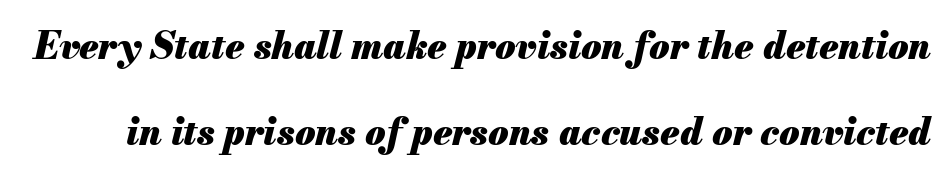
{"italic": "yes", "lean": "right", "slant_degrees": 13, "bold": "yes", "weight": "heavy", "width": "normal", "stroke_contrast": "medium", "x_height": "small", "monospaced": "no", "underline": "no", "line_spacing": "loose", "line_spacing_ratio": 2.33, "letter_spacing": "normal", "letter_spacing_em": 0.0, "glyph_px": 37}
